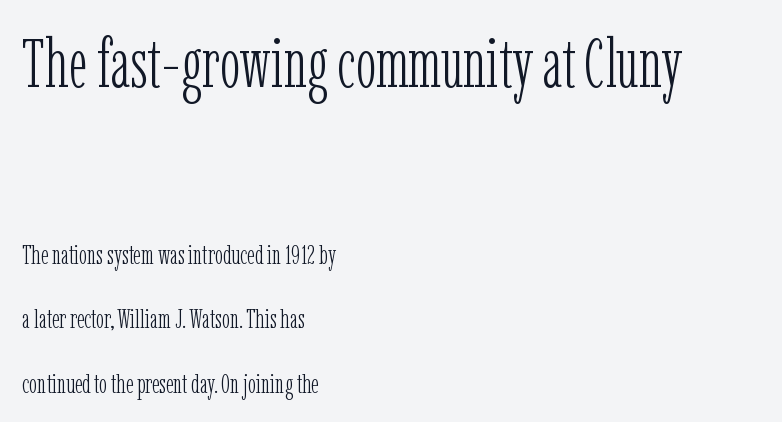
The composition opens big and finishes small. Regarding serifs, this sample has them. A great deal of white space separates one row of letters from the next. Weight: regular or lighter. The letterforms sit shoulder to shoulder at normal distance. You could not count columns in this text — the font is proportionally spaced.
